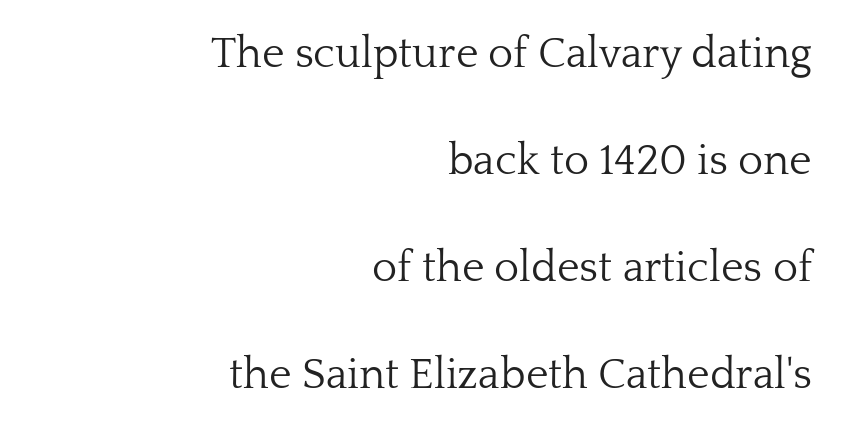
The image shows 43 px light serif type, upright; set right-aligned, loose line spacing (2.49x), normal letter spacing, not underlined; low stroke contrast and a medium x-height.
